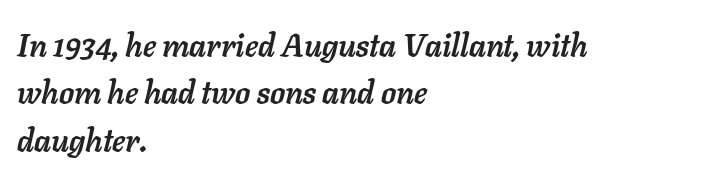
The image shows 31 px semibold type, italic (leaning right); set left-aligned, normal line spacing (1.53x), normal letter spacing, not underlined; low stroke contrast and a medium x-height.
